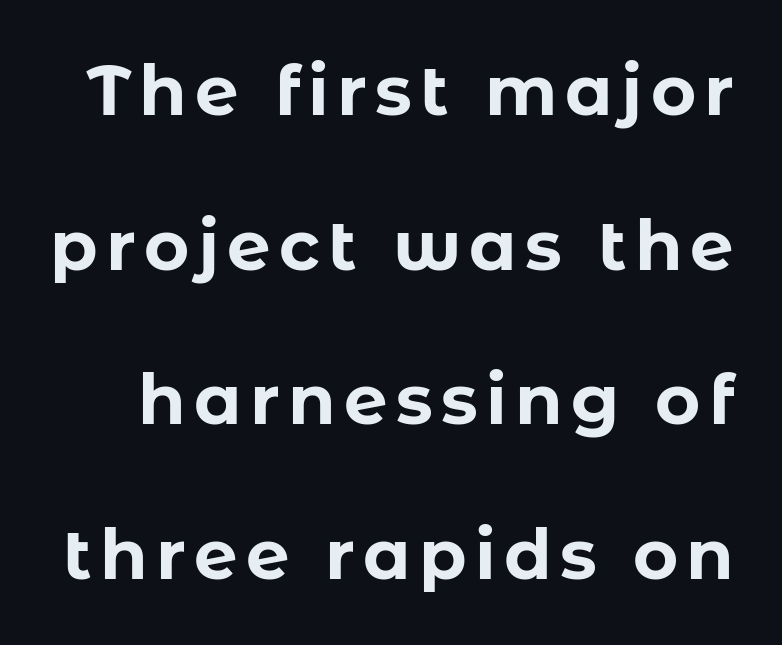
The image shows 69 px bold sans-serif type, upright; set loose line spacing (2.24x), not underlined; low stroke contrast and a medium x-height.
